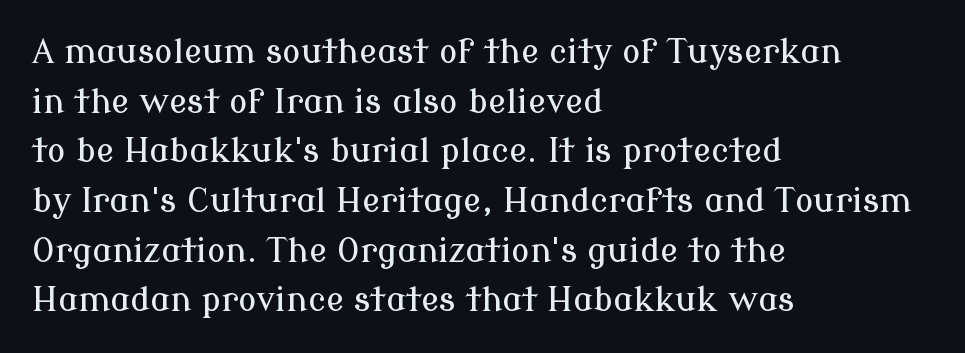
Q: Is the text italic (slanted)? A: No, it is upright.
Q: Is the typeface a serif or a sans-serif typeface? A: Serif.
Q: Is the text underlined? A: No.
Q: How is the paragraph aligned? A: Left-aligned.
Q: Is the spacing between letters normal or unusually wide? A: Normal.
Q: Is the spacing between lines tight, normal or loose? A: Normal.
Q: Width (condensed, normal, or wide)? A: Normal.
Q: Stroke contrast? A: Low.
Q: x-height? A: Medium.
Q: Monospaced? A: No.
